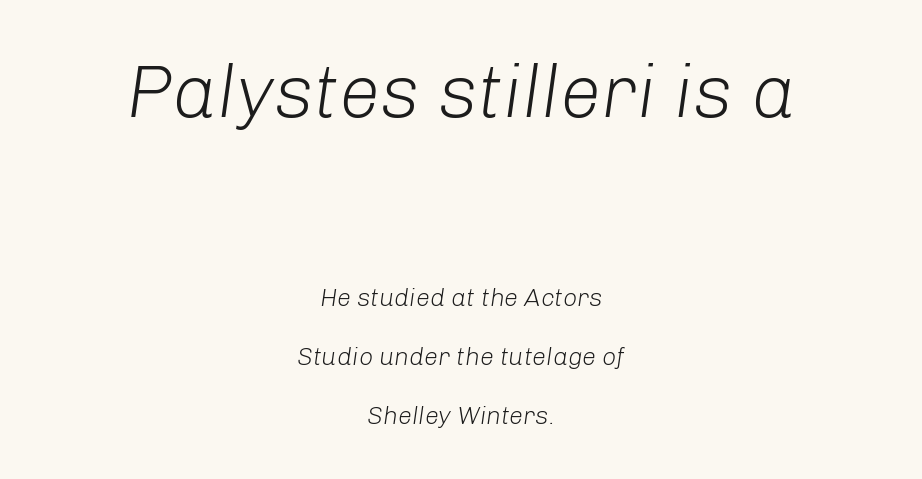
Does the copy run flush right? No — it is centered line by line. Tracking value appears to be zero — textbook default spacing. Students, observe: this is what heavily led, spacious text looks like. Here the designer chose a conventional face with non-uniform glyph widths.
